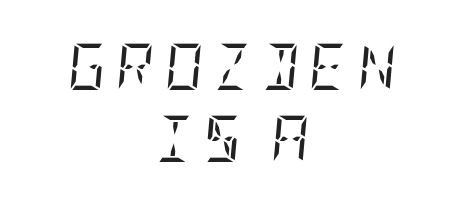
Vertically, the passage feels balanced, rows spaced as you'd expect. The specimen omits any rule beneath the text block's lines. A quiet, ordinary-to-light weight characterises the typeface. Does the type have serifs? Yes, each stem ends in a small foot. Inter-character spacing is expanded well beyond the font's built-in metrics. When letters slant like this, we call the style italic.
